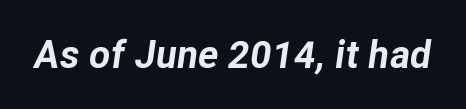
The image shows 39 px bold type, italic (leaning right); set normal letter spacing, not underlined; low stroke contrast and a medium x-height.
